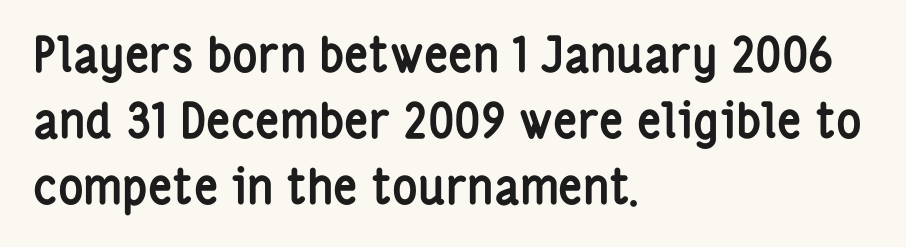
The type is set solid horizontally, with unmodified tracking. Caption: multi-line text, flush left, ragged right. Has an underline been added? It has not. When letters stand straight like this, we call the style roman or upright.
